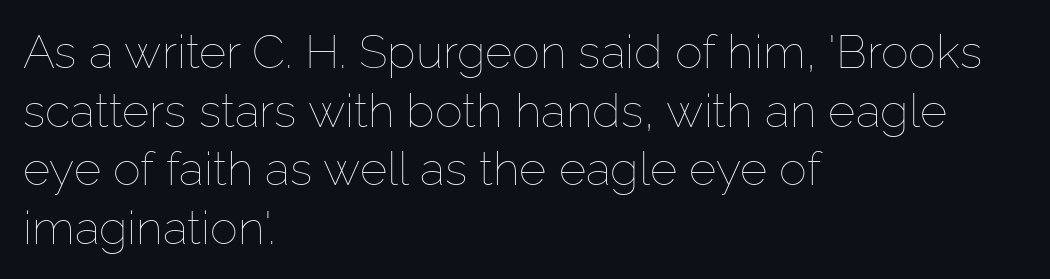
The image shows 47 px thin type, upright; set left-aligned, normal line spacing (1.25x), normal letter spacing, not underlined; low stroke contrast and a medium x-height.
